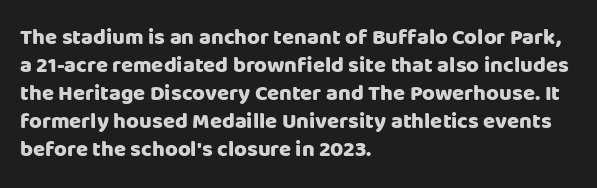
{"italic": "no", "bold": "yes", "underline": "no", "align": "left", "line_spacing": "normal", "line_spacing_ratio": 1.27, "letter_spacing": "normal", "letter_spacing_em": 0.0, "glyph_px": 22}
